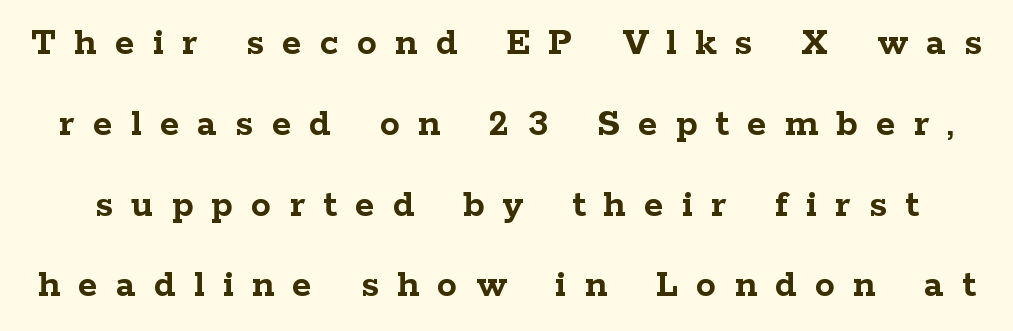
Q: Is the text bold? A: Yes.
Q: Is the text italic (slanted)? A: No, it is upright.
Q: Is the typeface a serif or a sans-serif typeface? A: Serif.
Q: Is the text underlined? A: No.
Q: Is the spacing between letters normal or unusually wide? A: Unusually wide.
Q: Is the spacing between lines tight, normal or loose? A: Loose.
Q: Width (condensed, normal, or wide)? A: Wide.
Q: Stroke contrast? A: Low.
Q: x-height? A: Medium.
Q: Monospaced? A: No.
